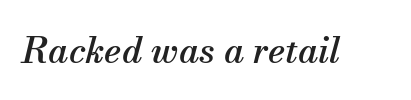
This is oblique type, the kind used for emphasis or titles. Honestly, there is no underline to notice here at all. Character widths vary here, with narrow letters taking less room than wide ones. Regarding serifs, this sample has them. This sample uses plain, unmodified letter spacing.
